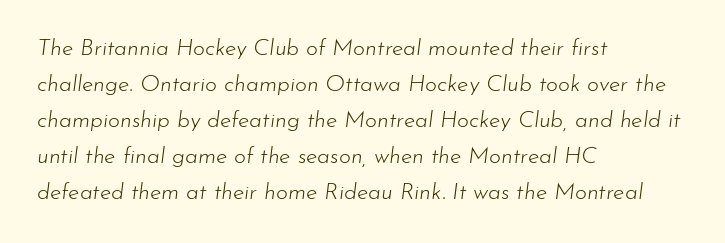
Q: Is the text bold? A: No.
Q: Is the text italic (slanted)? A: Yes, it leans right by about 7 degrees.
Q: Is the text underlined? A: No.
Q: How is the paragraph aligned? A: Left-aligned.
Q: Is the spacing between letters normal or unusually wide? A: Normal.
Q: Is the spacing between lines tight, normal or loose? A: Normal.
